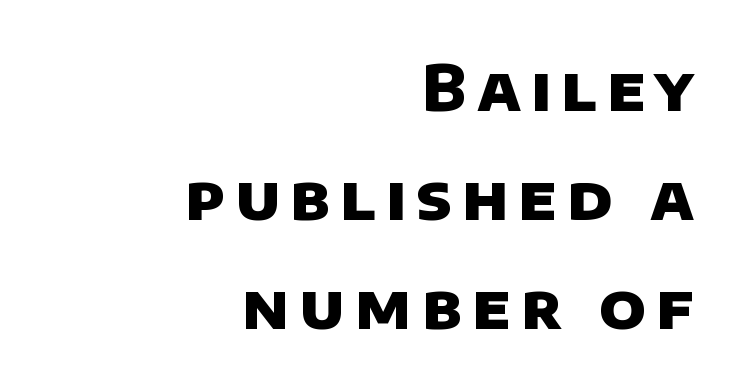
Q: Is the text bold? A: Yes.
Q: Is the typeface a serif or a sans-serif typeface? A: Sans-serif.
Q: Is the text underlined? A: No.
Q: How is the paragraph aligned? A: Right-aligned.
Q: Width (condensed, normal, or wide)? A: Normal.
Q: Stroke contrast? A: Low.
Q: x-height? A: Large.
Q: Monospaced? A: No.
